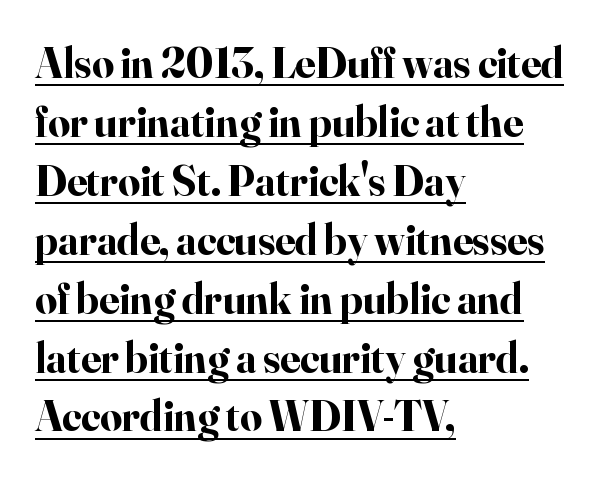
Q: Is the text bold? A: Yes.
Q: Is the text italic (slanted)? A: No, it is upright.
Q: Is the typeface a serif or a sans-serif typeface? A: Serif.
Q: Is the text underlined? A: Yes.
Q: How is the paragraph aligned? A: Left-aligned.
Q: Is the spacing between letters normal or unusually wide? A: Normal.
Q: Is the spacing between lines tight, normal or loose? A: Normal.
Q: Width (condensed, normal, or wide)? A: Normal.
Q: Stroke contrast? A: High.
Q: x-height? A: Small.
Q: Monospaced? A: No.
